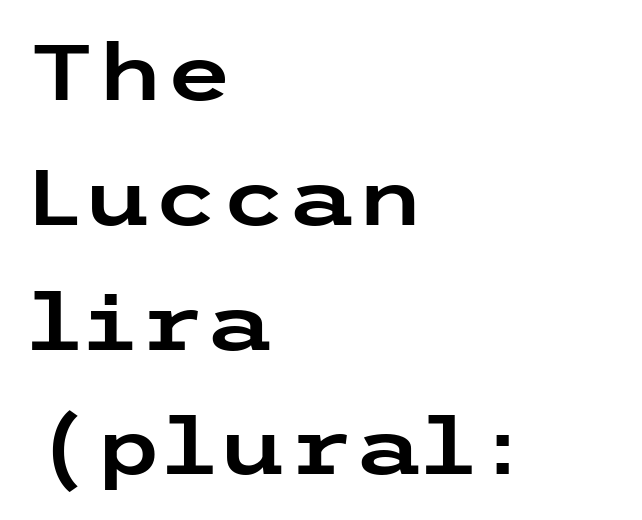
The image shows 78 px wide sans-serif type, upright; set left-aligned, normal line spacing (1.6x), normal letter spacing, not underlined; low stroke contrast and a medium x-height.
